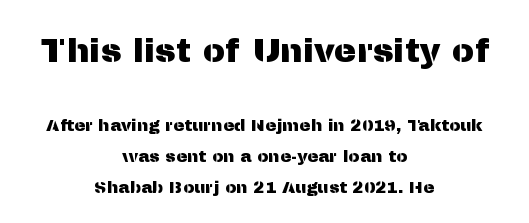
Q: Is the text italic (slanted)? A: No, it is upright.
Q: Is the typeface a serif or a sans-serif typeface? A: Sans-serif.
Q: Is the text underlined? A: No.
Q: How is the paragraph aligned? A: Centered.
Q: Is the spacing between letters normal or unusually wide? A: Normal.
Q: Which block of text is set in a larger size, the first (top) or the second (bottom)? A: The first (top) one.
Q: Width (condensed, normal, or wide)? A: Normal.
Q: Stroke contrast? A: Medium.
Q: x-height? A: Medium.
Q: Monospaced? A: No.
